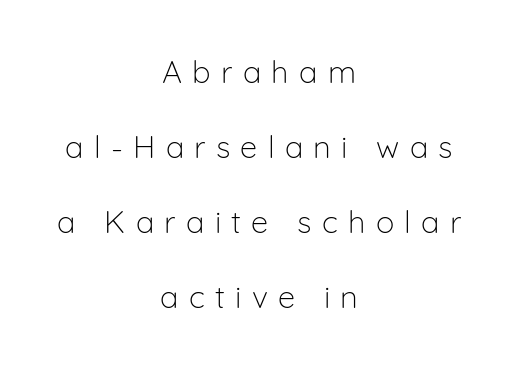
Regarding leading, the lines here are spaced well apart. Letters rest on an invisible, unmarked baseline. The rendering uses natural spacing where letterforms have individual widths. This sample uses a sans-serif face. This rendering widens character spacing well past its baseline value.
